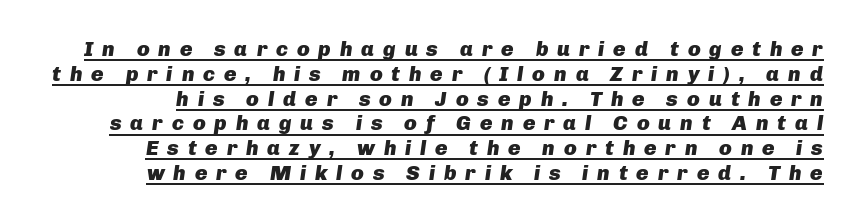
Q: Is the text bold? A: Yes.
Q: Is the text italic (slanted)? A: Yes, it leans right by about 8 degrees.
Q: Is the text underlined? A: Yes.
Q: Is the spacing between letters normal or unusually wide? A: Unusually wide.
